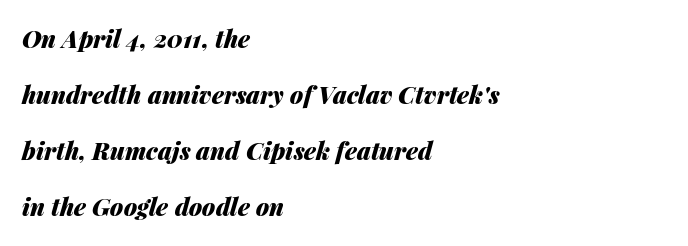
{"italic": "yes", "lean": "right", "slant_degrees": 14, "bold": "yes", "underline": "no", "align": "left", "line_spacing": "loose", "line_spacing_ratio": 2.34, "letter_spacing": "normal", "letter_spacing_em": 0.0, "glyph_px": 24}
